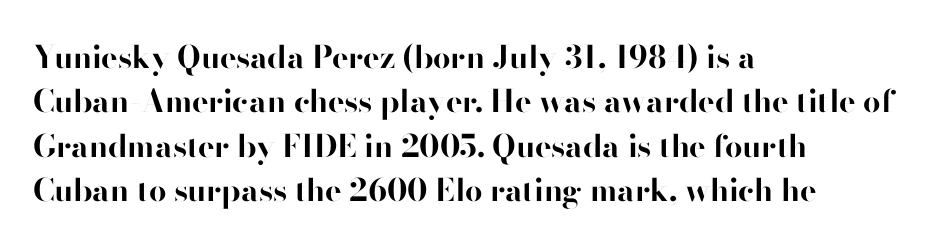
Check where the strokes stop: nothing finishes them off — pure sans. Look at the tracking — it's just the regular setting, nothing added. Bold? Absolutely — the strokes are thick and heavy. A student would call this left alignment; a typographer would say flush left, rag right. If you measured baseline to baseline, you'd find a middling distance.
